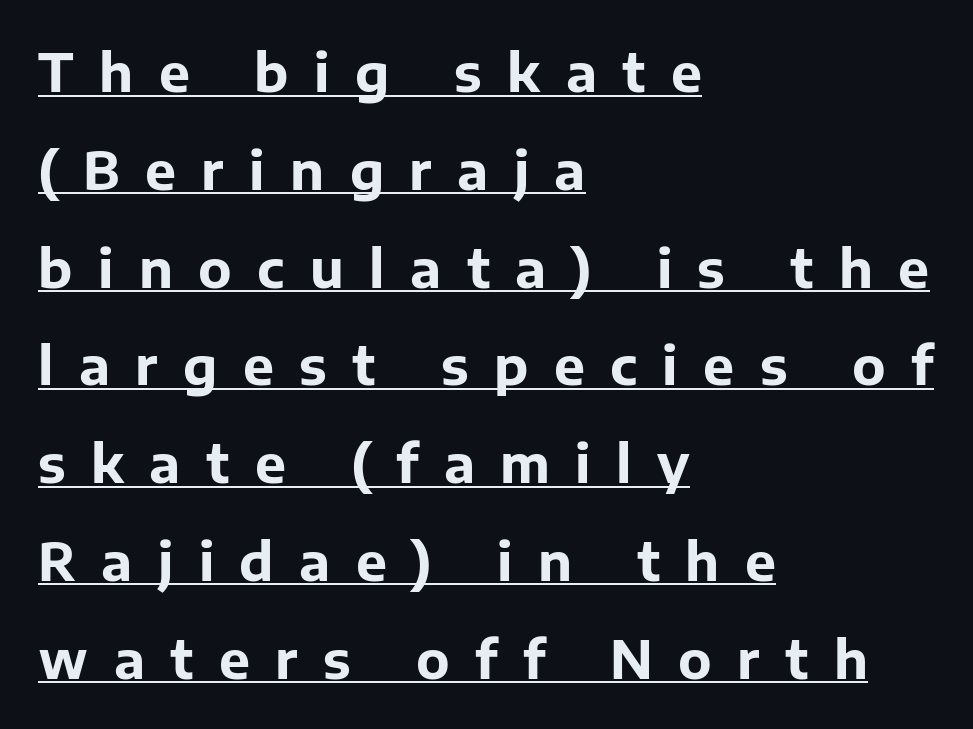
{"serif": "no", "italic": "no", "bold": "yes", "weight": "bold", "width": "normal", "stroke_contrast": "low", "x_height": "medium", "monospaced": "no", "underline": "yes", "align": "left", "line_spacing_ratio": 1.88, "letter_spacing": "wide", "letter_spacing_em": 0.49, "glyph_px": 52}
